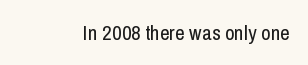
{"italic": "no", "bold": "no", "underline": "no", "letter_spacing": "normal", "letter_spacing_em": 0.0, "glyph_px": 21}
